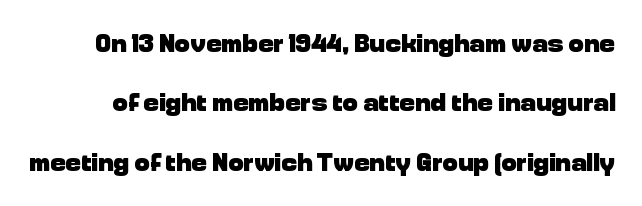
Q: Is the text bold? A: Yes.
Q: Is the text italic (slanted)? A: No, it is upright.
Q: Is the text underlined? A: No.
Q: Is the spacing between letters normal or unusually wide? A: Normal.
Q: Is the spacing between lines tight, normal or loose? A: Loose.
